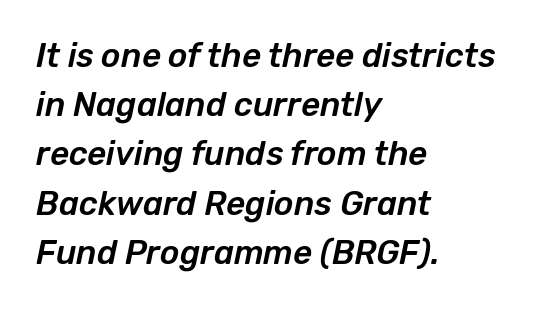
{"italic": "yes", "lean": "right", "slant_degrees": 12, "width": "normal", "stroke_contrast": "low", "x_height": "medium", "monospaced": "no", "underline": "no", "align": "left", "line_spacing": "normal", "line_spacing_ratio": 1.49, "letter_spacing": "normal", "letter_spacing_em": 0.0, "glyph_px": 33}
